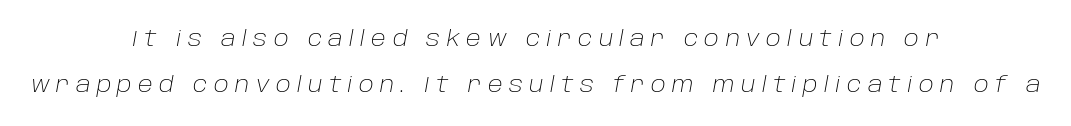
The image shows 22 px text type, italic (leaning right); set centered, loose line spacing (2.08x), unusually wide letter spacing (+0.29 em), not underlined.
